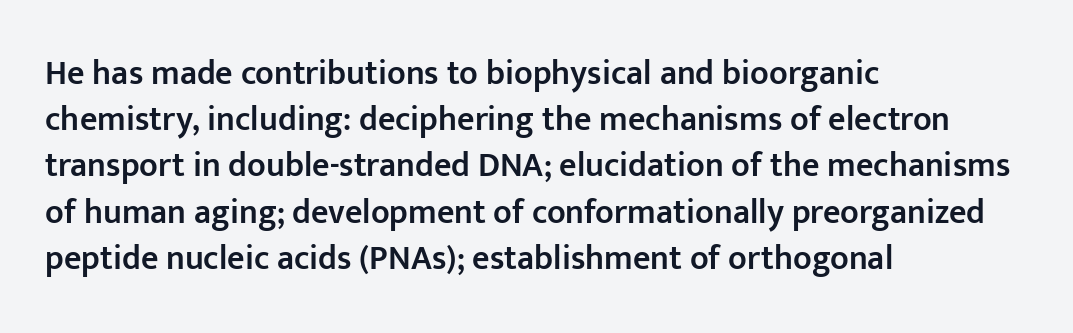
The image shows 34 px semibold sans-serif type, upright; set left-aligned, normal line spacing (1.36x), normal letter spacing, not underlined; low stroke contrast and a medium x-height.
